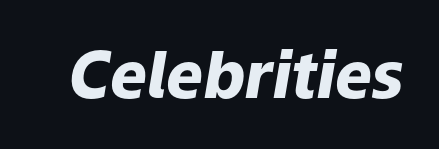
{"italic": "yes", "lean": "right", "slant_degrees": 9, "bold": "yes", "weight": "heavy", "width": "normal", "stroke_contrast": "low", "x_height": "medium", "monospaced": "no", "underline": "no", "letter_spacing": "normal", "letter_spacing_em": 0.0, "glyph_px": 65}
